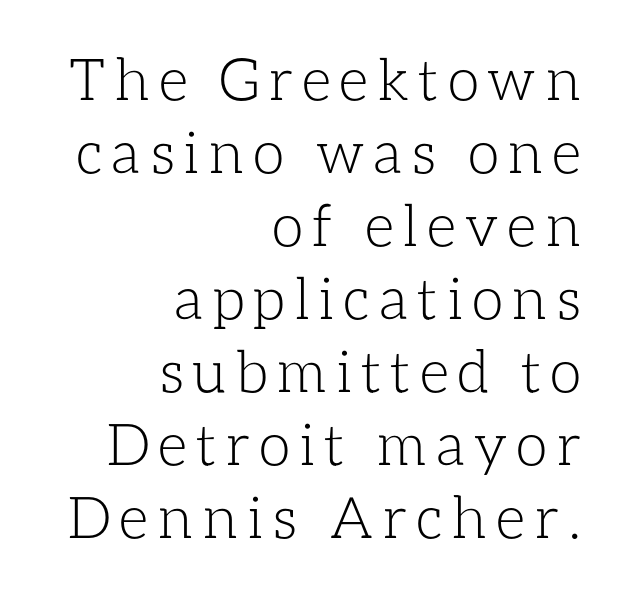
Q: Is the text bold? A: No.
Q: Is the text italic (slanted)? A: No, it is upright.
Q: Is the text underlined? A: No.
Q: How is the paragraph aligned? A: Right-aligned.
Q: Is the spacing between lines tight, normal or loose? A: Normal.
Q: Width (condensed, normal, or wide)? A: Normal.
Q: Stroke contrast? A: Low.
Q: x-height? A: Medium.
Q: Monospaced? A: No.
